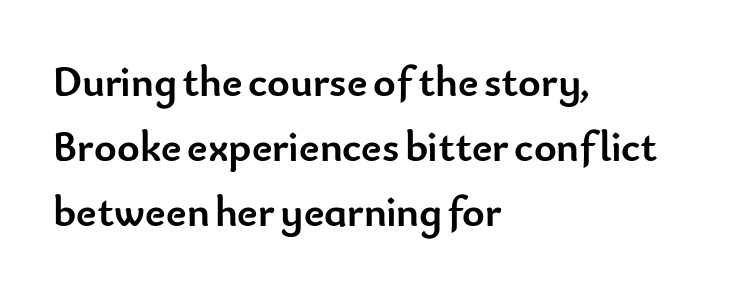
Q: Is the text bold? A: Yes.
Q: Is the text italic (slanted)? A: No, it is upright.
Q: Is the typeface a serif or a sans-serif typeface? A: Sans-serif.
Q: Is the text underlined? A: No.
Q: How is the paragraph aligned? A: Left-aligned.
Q: Is the spacing between letters normal or unusually wide? A: Normal.
Q: Is the spacing between lines tight, normal or loose? A: Normal.
Q: Width (condensed, normal, or wide)? A: Normal.
Q: Stroke contrast? A: Low.
Q: x-height? A: Small.
Q: Monospaced? A: No.
